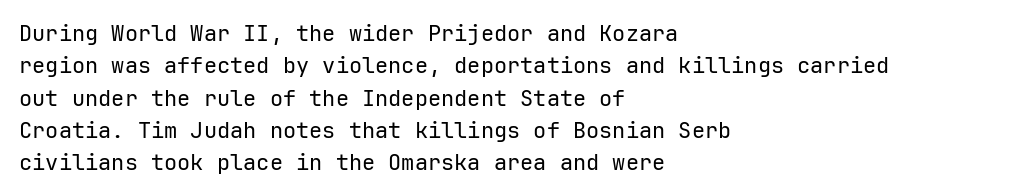
{"italic": "no", "bold": "no", "underline": "no", "align": "left", "line_spacing": "normal", "line_spacing_ratio": 1.47, "letter_spacing": "normal", "letter_spacing_em": 0.0, "glyph_px": 22}
